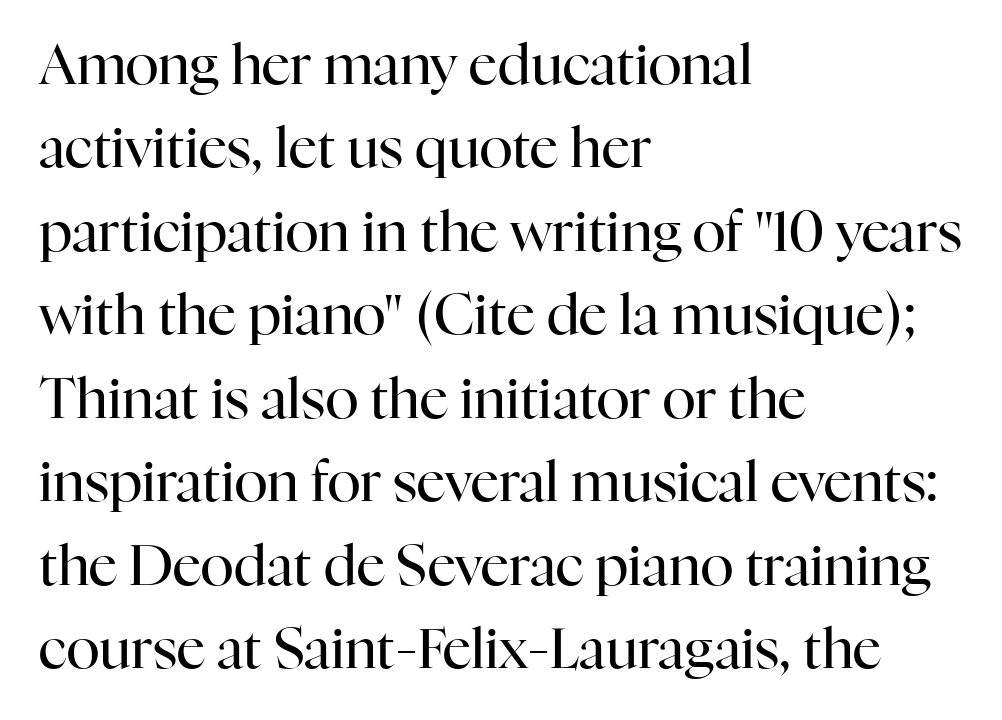
Posture: upright roman. The setting favours the left margin, as ordinary paragraphs usually do. This sample keeps an unexceptional amount of space between lines. A light-to-regular cut is what we see here. Rule under the text: the space is simply empty. Caption: standard tracking, unaltered.
